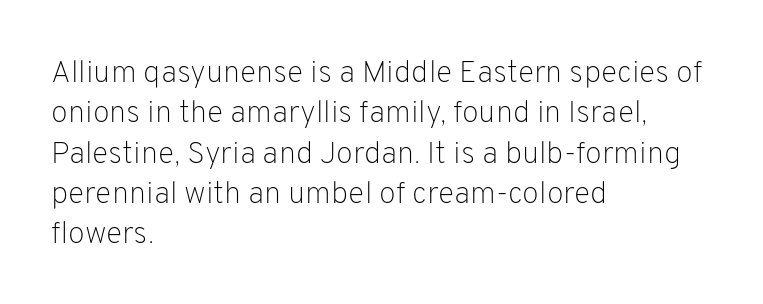
Q: Is the text bold? A: No.
Q: Is the text italic (slanted)? A: No, it is upright.
Q: Is the typeface a serif or a sans-serif typeface? A: Sans-serif.
Q: Is the text underlined? A: No.
Q: How is the paragraph aligned? A: Left-aligned.
Q: Is the spacing between letters normal or unusually wide? A: Normal.
Q: Is the spacing between lines tight, normal or loose? A: Normal.
Q: Width (condensed, normal, or wide)? A: Normal.
Q: Stroke contrast? A: Low.
Q: x-height? A: Medium.
Q: Monospaced? A: No.
